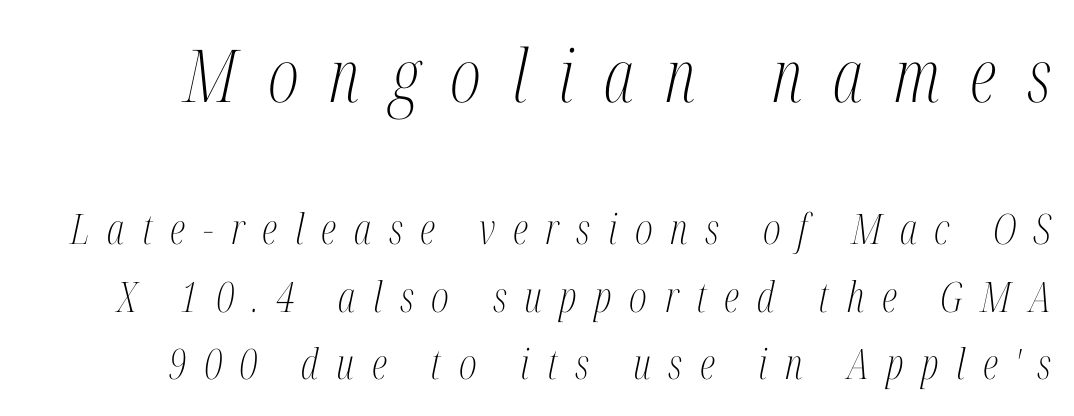
{"serif": "yes", "italic": "yes", "lean": "right", "slant_degrees": 12, "bold": "no", "weight": "light", "width": "condensed", "stroke_contrast": "medium", "x_height": "medium", "monospaced": "no", "underline": "no", "line_spacing": "normal", "line_spacing_ratio": 1.61, "letter_spacing": "wide", "letter_spacing_em": 0.42, "larger_block": "first", "size_ratio": 1.74, "glyph_px": 73}
